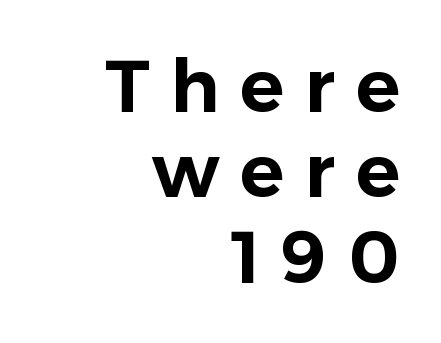
Q: Is the text italic (slanted)? A: No, it is upright.
Q: Is the typeface a serif or a sans-serif typeface? A: Sans-serif.
Q: Is the text underlined? A: No.
Q: How is the paragraph aligned? A: Right-aligned.
Q: Is the spacing between letters normal or unusually wide? A: Unusually wide.
Q: Width (condensed, normal, or wide)? A: Normal.
Q: Stroke contrast? A: Low.
Q: x-height? A: Medium.
Q: Monospaced? A: No.
